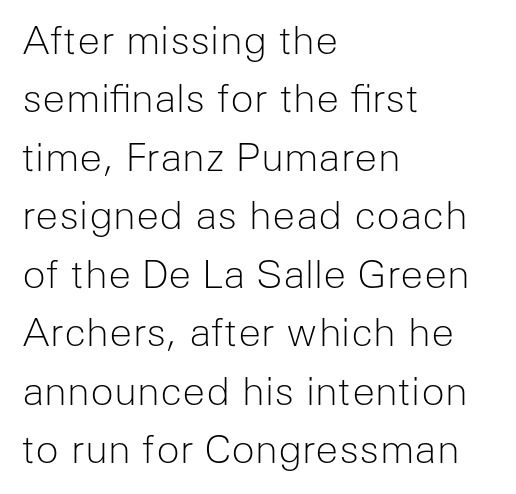
Characters remain perfectly vertical along every line. Classification — sans serif. These lines stack with their left ends in a neat column. A clean baseline with only descenders dipping below it. No extra ink here — the face is not bold. Do the characters align in a grid? No, the font is proportional.
